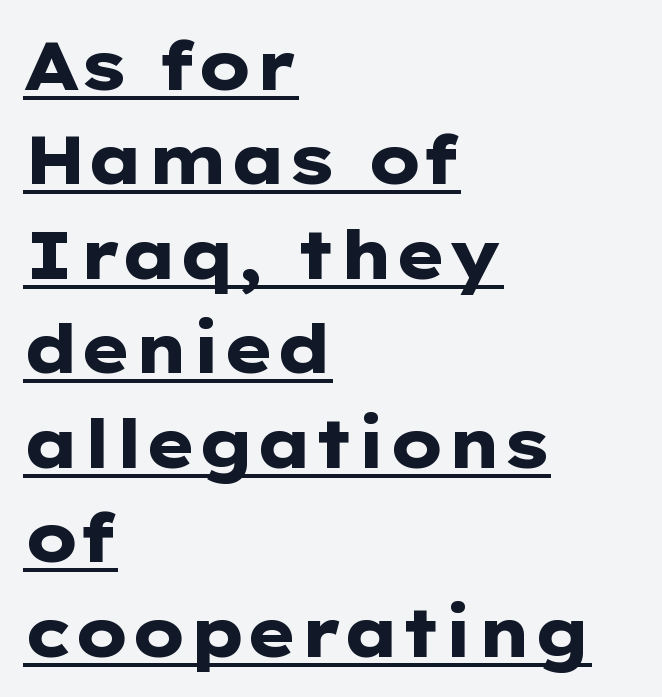
This sample uses plain, unmodified letter spacing. Varying glyph widths throughout — classic text-font behaviour. Line beginnings align vertically; line endings do not. Each letter's strokes conclude bluntly, with no projecting serifs. Designer's note — italics off, roman on.
